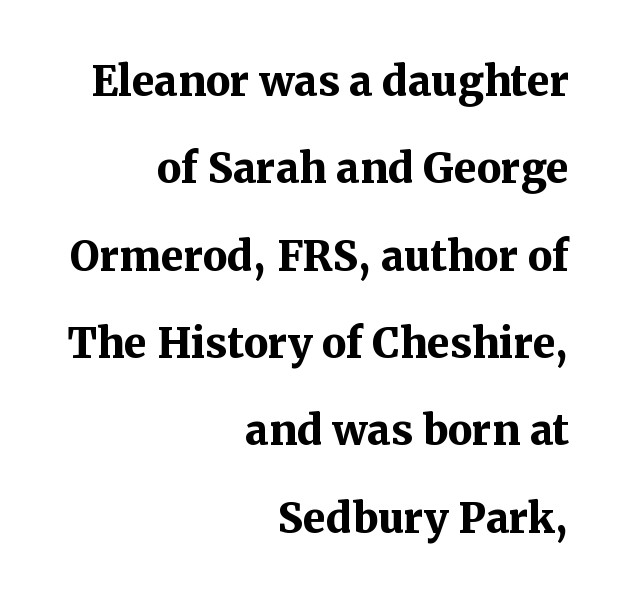
The image shows 41 px bold serif type, upright; set right-aligned, loose line spacing (2.13x), normal letter spacing, not underlined; medium stroke contrast and a medium x-height.
